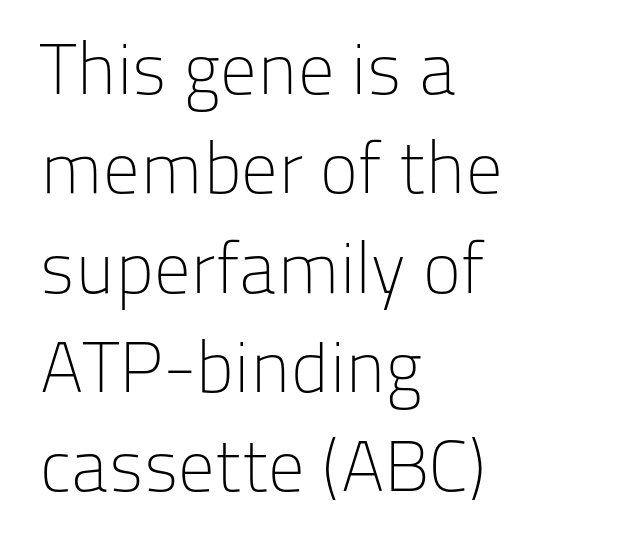
Q: Is the text bold? A: No.
Q: Is the text italic (slanted)? A: No, it is upright.
Q: Is the typeface a serif or a sans-serif typeface? A: Sans-serif.
Q: Is the text underlined? A: No.
Q: How is the paragraph aligned? A: Left-aligned.
Q: Is the spacing between letters normal or unusually wide? A: Normal.
Q: Is the spacing between lines tight, normal or loose? A: Normal.
Q: Width (condensed, normal, or wide)? A: Normal.
Q: Stroke contrast? A: Low.
Q: x-height? A: Medium.
Q: Monospaced? A: No.
